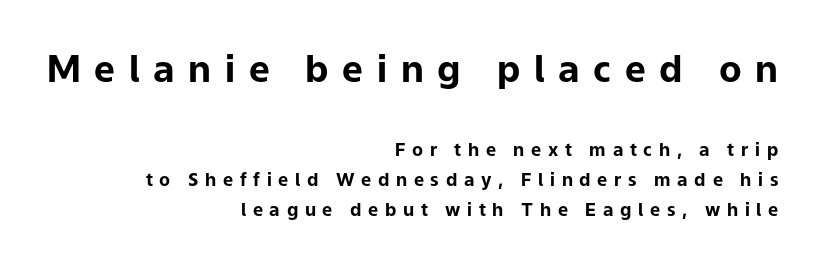
Here the designer chose a conventional face with non-uniform glyph widths. The letters in the upper block stand taller than those in the block below. Where is the straight margin? On the right. Interline gaps are of average width in this sample.
